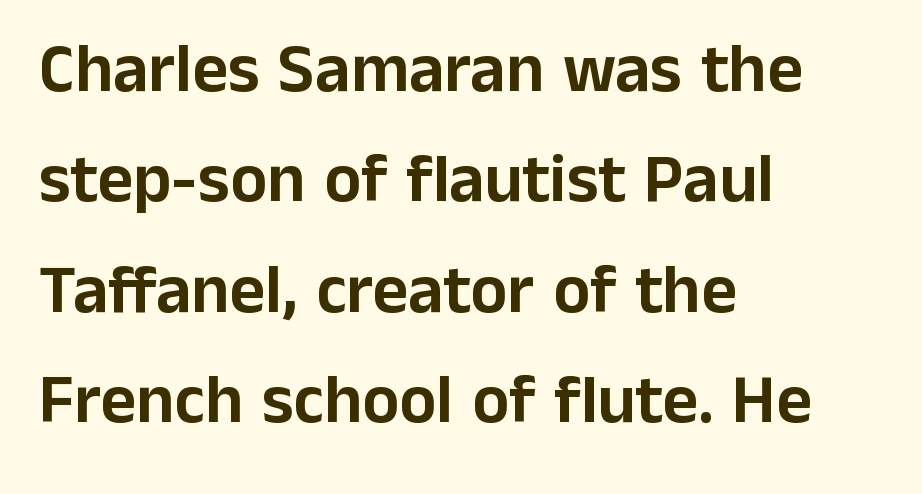
The image shows 69 px sans-serif type, upright; set left-aligned, normal line spacing (1.6x), normal letter spacing, not underlined; low stroke contrast and a medium x-height.
